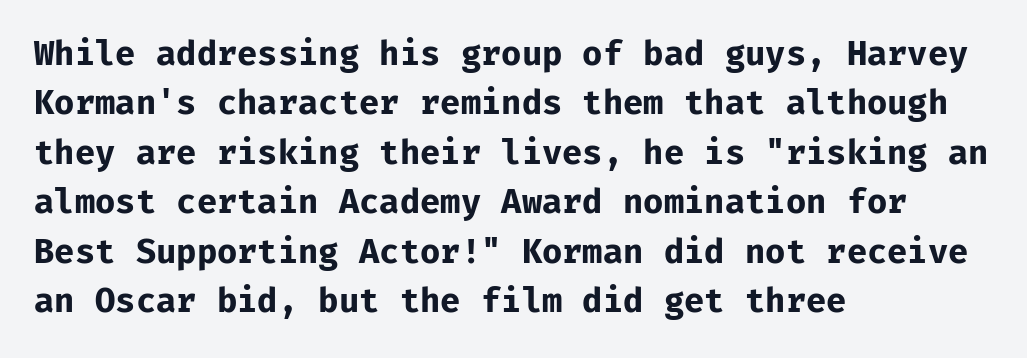
{"serif": "no", "italic": "no", "bold": "yes", "weight": "bold", "width": "normal", "stroke_contrast": "low", "x_height": "medium", "underline": "no", "align": "left", "line_spacing": "normal", "line_spacing_ratio": 1.5, "letter_spacing": "normal", "letter_spacing_em": 0.0, "glyph_px": 33}
